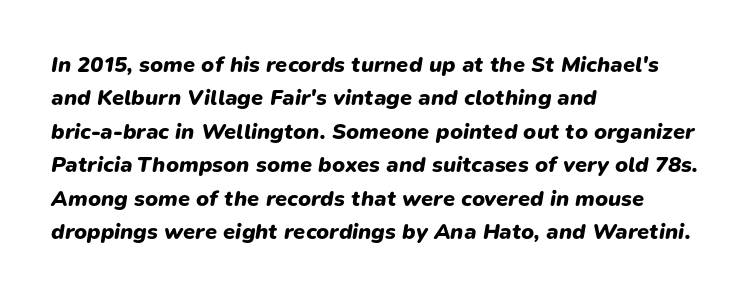
Q: Is the text bold? A: Yes.
Q: Is the text italic (slanted)? A: Yes, it leans right by about 9 degrees.
Q: Is the text underlined? A: No.
Q: How is the paragraph aligned? A: Left-aligned.
Q: Is the spacing between letters normal or unusually wide? A: Normal.
Q: Is the spacing between lines tight, normal or loose? A: Normal.
